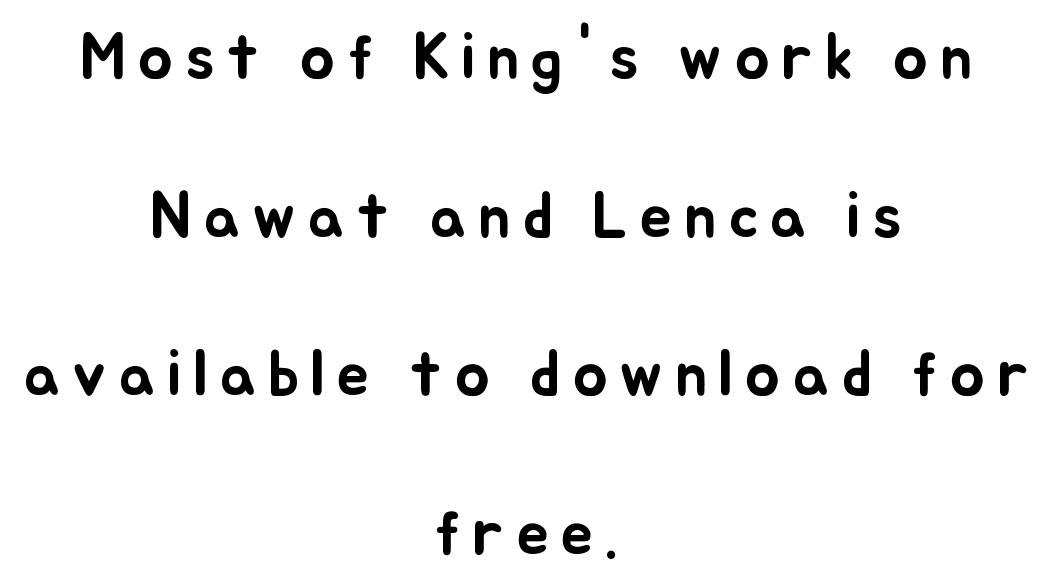
{"italic": "no", "width": "normal", "stroke_contrast": "low", "x_height": "small", "monospaced": "no", "underline": "no", "align": "center", "line_spacing": "loose", "line_spacing_ratio": 2.44, "glyph_px": 65}
